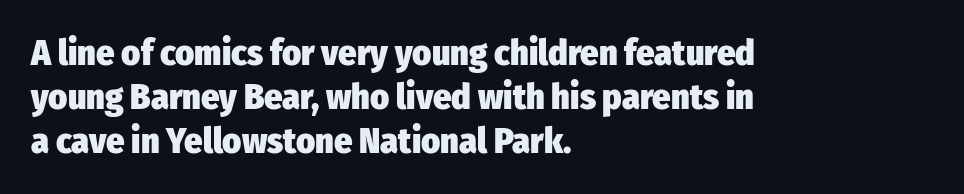
{"serif": "no", "italic": "no", "bold": "yes", "weight": "heavy", "width": "condensed", "stroke_contrast": "low", "x_height": "medium", "monospaced": "no", "underline": "no", "align": "left", "line_spacing_ratio": 1.22, "letter_spacing": "normal", "letter_spacing_em": 0.0, "glyph_px": 36}
